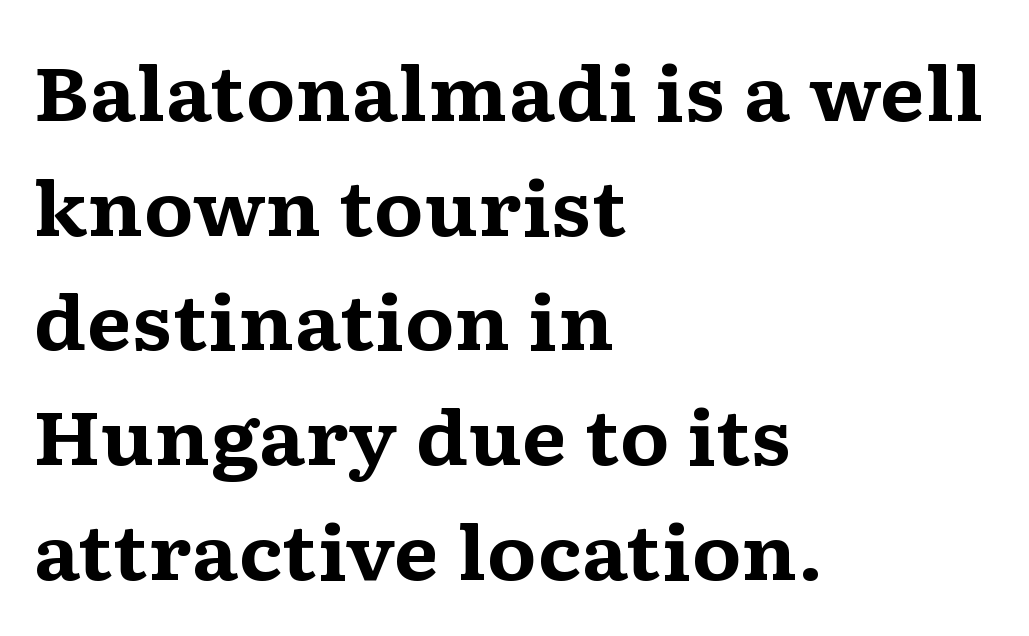
Character widths vary here, with narrow letters taking less room than wide ones. This rendering uses left alignment, leaving the right contour irregular. This is roman type, the default non-slanted kind. Leading: standard. How are the letters spaced? Ordinarily, with no added tracking.
